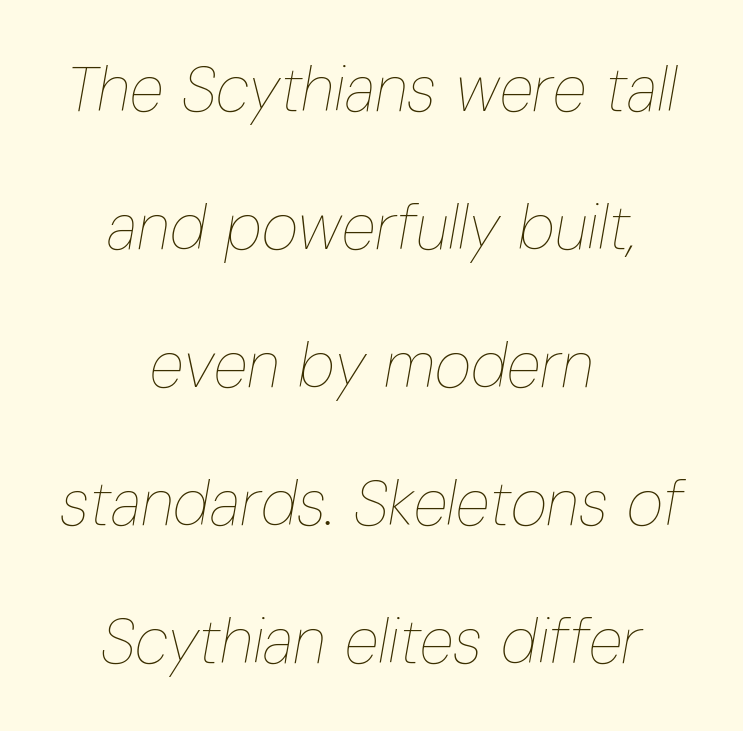
The image shows 63 px thin, condensed type, italic (leaning right); set centered, loose line spacing (2.19x), normal letter spacing, not underlined; low stroke contrast and a medium x-height.
